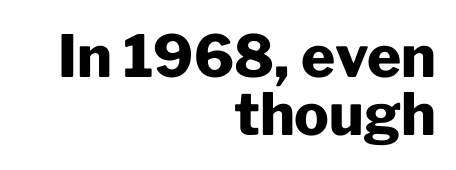
{"serif": "no", "italic": "no", "bold": "yes", "weight": "heavy", "width": "normal", "stroke_contrast": "low", "x_height": "medium", "monospaced": "no", "underline": "no", "align": "right", "line_spacing": "tight", "line_spacing_ratio": 1.0, "letter_spacing": "normal", "letter_spacing_em": 0.0, "glyph_px": 58}
